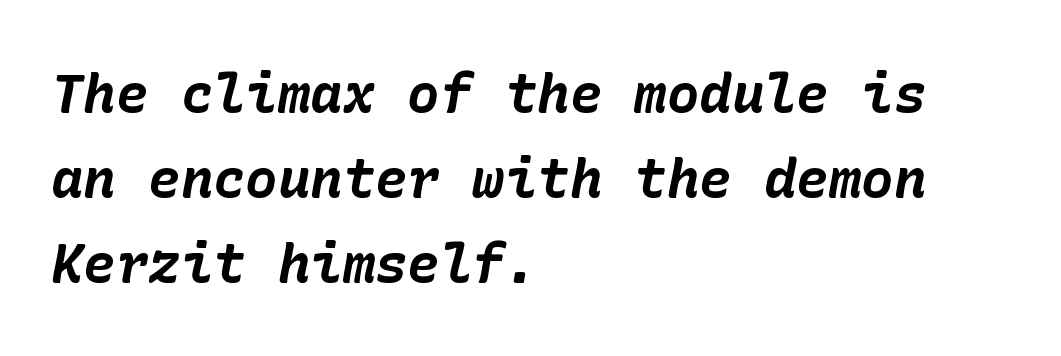
Left-aligned paragraph, ragged on the right. A full-strength bold gives these letters their thick strokes. Rule under the text: the space is simply empty. The lines sit at an ordinary, default distance from one another.
